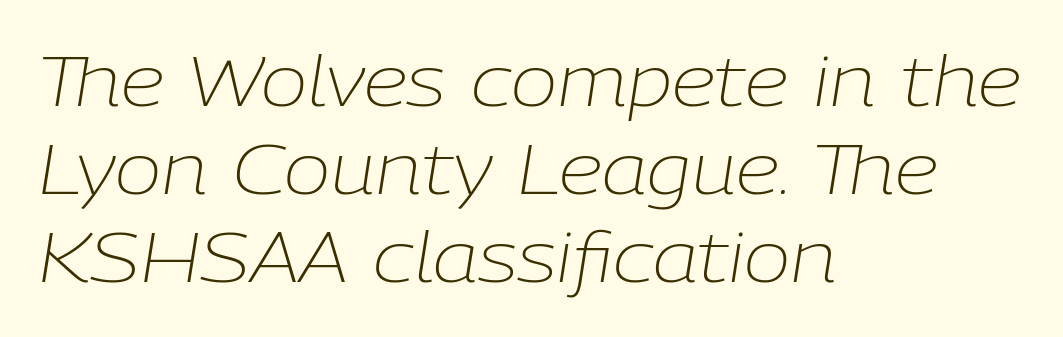
{"italic": "yes", "lean": "right", "slant_degrees": 9, "bold": "no", "weight": "light", "width": "normal", "stroke_contrast": "low", "x_height": "medium", "monospaced": "no", "underline": "no", "align": "left", "line_spacing": "normal", "line_spacing_ratio": 1.26, "letter_spacing": "normal", "letter_spacing_em": 0.0, "glyph_px": 70}
